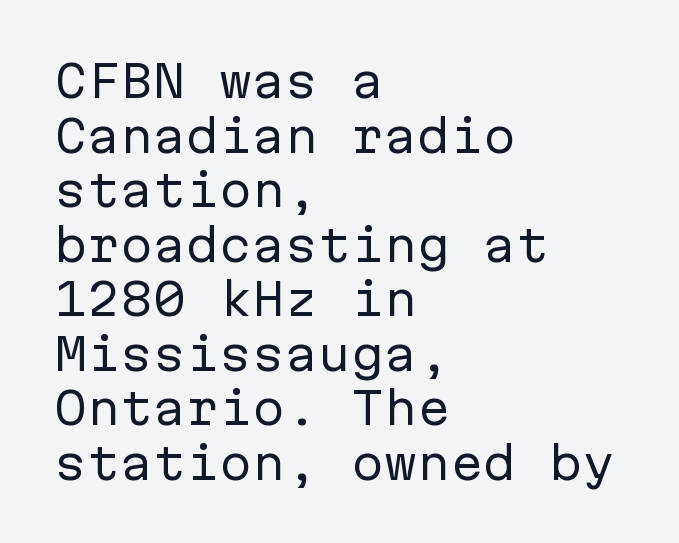
Q: Is the text bold? A: No.
Q: Is the text italic (slanted)? A: No, it is upright.
Q: Is the typeface a serif or a sans-serif typeface? A: Sans-serif.
Q: Is the text underlined? A: No.
Q: How is the paragraph aligned? A: Left-aligned.
Q: Is the spacing between letters normal or unusually wide? A: Normal.
Q: Width (condensed, normal, or wide)? A: Normal.
Q: Stroke contrast? A: Low.
Q: x-height? A: Medium.
Q: Monospaced? A: Yes.
